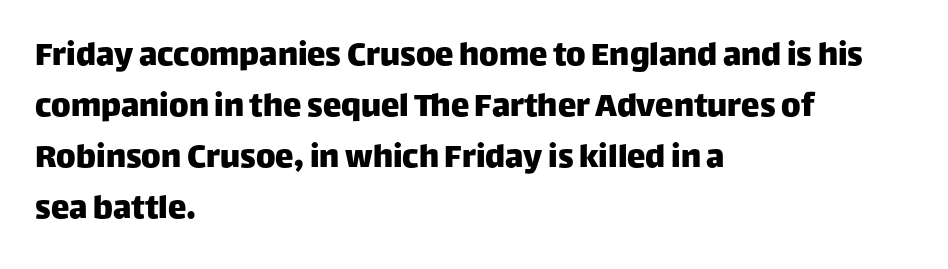
{"serif": "no", "italic": "no", "width": "normal", "stroke_contrast": "low", "x_height": "large", "monospaced": "no", "underline": "no", "align": "left", "line_spacing": "normal", "line_spacing_ratio": 1.38, "letter_spacing": "normal", "letter_spacing_em": 0.0, "glyph_px": 37}
